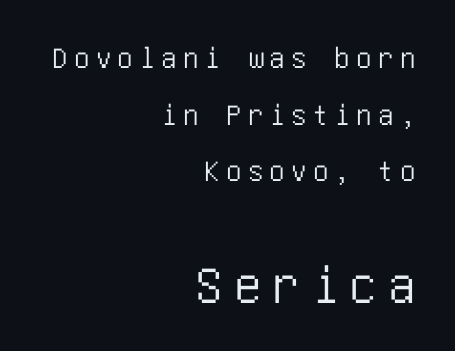
The image shows 55 px condensed sans-serif type, upright; set right-aligned, line spacing 1.83x, unusually wide letter spacing (+0.2 em), not underlined; the second (bottom) block is 1.77x larger; low stroke contrast and a large x-height.
